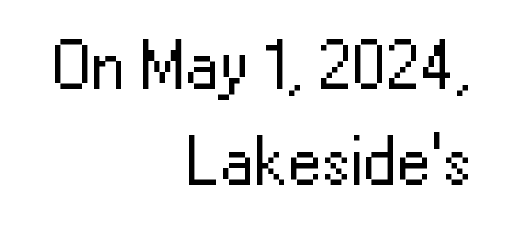
The image shows 68 px regular-weight sans-serif type, upright; set right-aligned, normal line spacing (1.41x), normal letter spacing, not underlined; low stroke contrast and a medium x-height.
